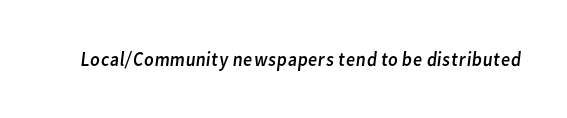
Q: Is the text bold? A: No.
Q: Is the text underlined? A: No.
Q: Is the spacing between letters normal or unusually wide? A: Normal.
